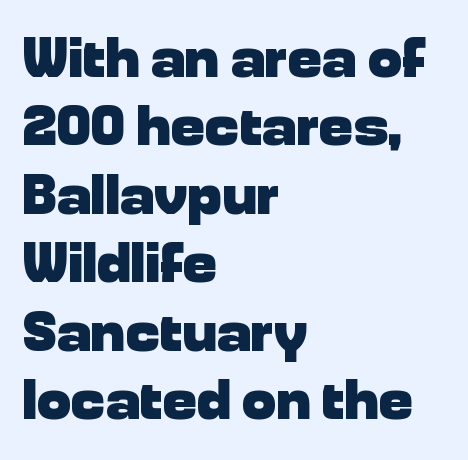
Q: Is the text bold? A: Yes.
Q: Is the text italic (slanted)? A: No, it is upright.
Q: Is the typeface a serif or a sans-serif typeface? A: Sans-serif.
Q: Is the text underlined? A: No.
Q: How is the paragraph aligned? A: Left-aligned.
Q: Is the spacing between letters normal or unusually wide? A: Normal.
Q: Width (condensed, normal, or wide)? A: Normal.
Q: Stroke contrast? A: Low.
Q: x-height? A: Medium.
Q: Monospaced? A: No.
